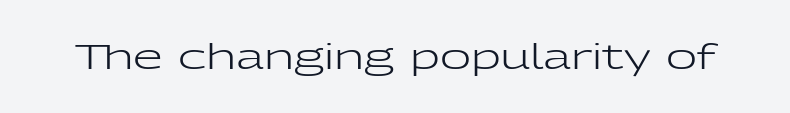
Q: Is the text bold? A: No.
Q: Is the text italic (slanted)? A: No, it is upright.
Q: Is the typeface a serif or a sans-serif typeface? A: Sans-serif.
Q: Is the text underlined? A: No.
Q: Is the spacing between letters normal or unusually wide? A: Normal.
Q: Width (condensed, normal, or wide)? A: Wide.
Q: Stroke contrast? A: Low.
Q: x-height? A: Medium.
Q: Monospaced? A: No.
